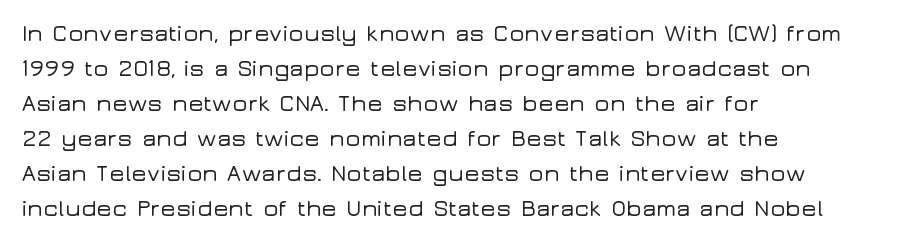
{"italic": "no", "underline": "no", "align": "left", "line_spacing": "normal", "line_spacing_ratio": 1.52, "letter_spacing": "normal", "letter_spacing_em": 0.0, "glyph_px": 23}
